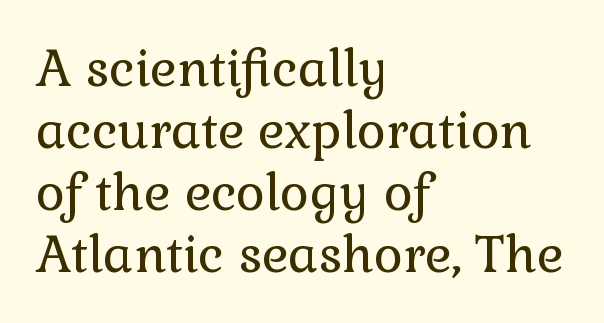
{"serif": "yes", "italic": "no", "bold": "no", "weight": "regular", "width": "normal", "stroke_contrast": "low", "x_height": "medium", "monospaced": "no", "underline": "no", "align": "left", "line_spacing_ratio": 1.24, "letter_spacing": "normal", "letter_spacing_em": 0.0, "glyph_px": 50}
